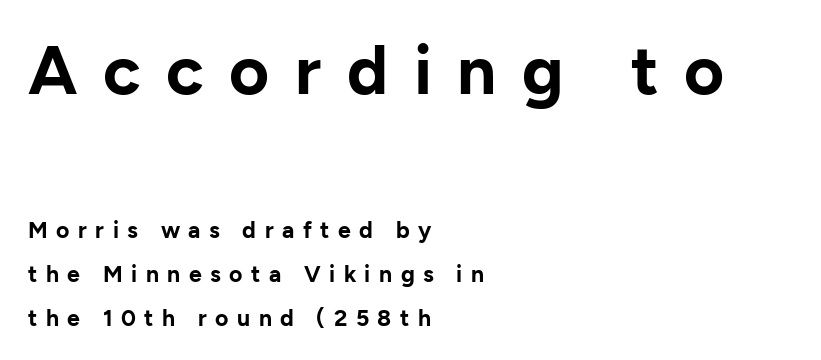
Q: Is the text bold? A: Yes.
Q: Is the text italic (slanted)? A: No, it is upright.
Q: Is the typeface a serif or a sans-serif typeface? A: Sans-serif.
Q: Is the text underlined? A: No.
Q: How is the paragraph aligned? A: Left-aligned.
Q: Is the spacing between letters normal or unusually wide? A: Unusually wide.
Q: Is the spacing between lines tight, normal or loose? A: Loose.
Q: Which block of text is set in a larger size, the first (top) or the second (bottom)? A: The first (top) one.
Q: Width (condensed, normal, or wide)? A: Normal.
Q: Stroke contrast? A: Low.
Q: x-height? A: Medium.
Q: Monospaced? A: No.
